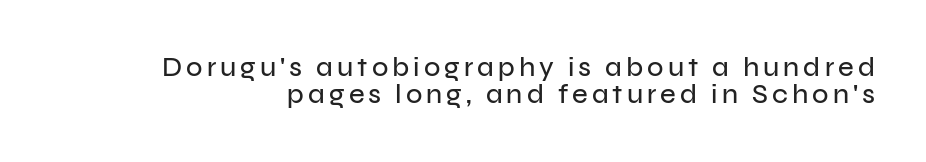
Q: Is the text italic (slanted)? A: No, it is upright.
Q: Is the text underlined? A: No.
Q: Is the spacing between lines tight, normal or loose? A: Tight.
